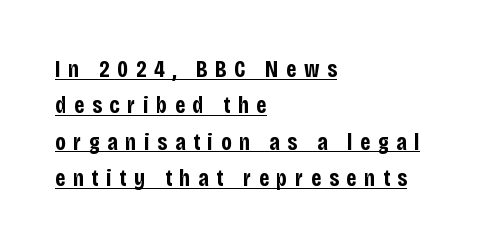
A typesetter would call this heavily tracked-out type. The font is running at its bold setting. Layout note: lines flush left. Rows of type keep a routine distance in the vertical direction. The axis of the letterforms is exactly vertical. Like a heading marked for emphasis, these lines bear an underscore.
